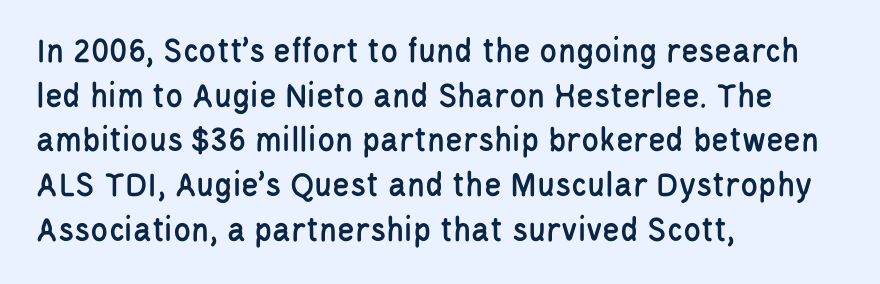
Bare-footed words on every line. You can tell it's not italic because the verticals are truly vertical. Words appear dense and cohesive because spacing is normal. Here the designer chose a conventional face with non-uniform glyph widths. Is this a sans? Yes — the strokes have no serifs.
